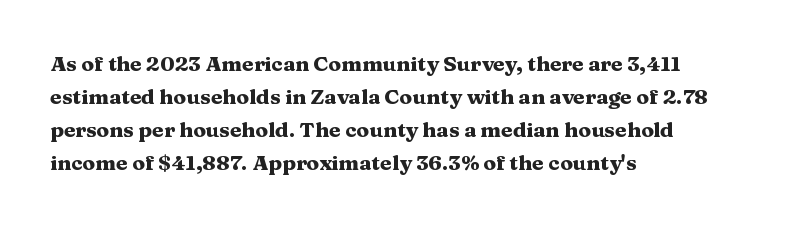
{"italic": "no", "bold": "yes", "underline": "no", "align": "left", "line_spacing": "normal", "line_spacing_ratio": 1.57, "letter_spacing": "normal", "letter_spacing_em": 0.0, "glyph_px": 21}
